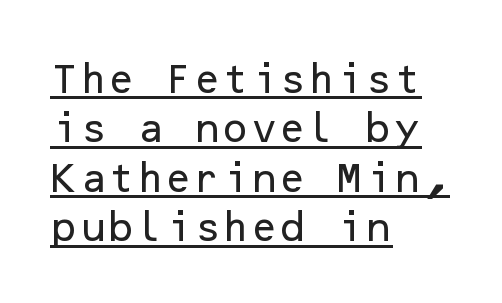
The image shows 33 px sans-serif type, upright; set left-aligned, normal line spacing (1.5x), normal letter spacing, underlined; low stroke contrast and a medium x-height.
